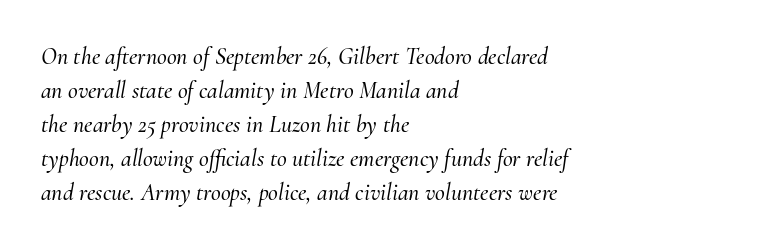
Q: Is the text italic (slanted)? A: Yes, it leans right by about 10 degrees.
Q: Is the text underlined? A: No.
Q: How is the paragraph aligned? A: Left-aligned.
Q: Is the spacing between letters normal or unusually wide? A: Normal.
Q: Is the spacing between lines tight, normal or loose? A: Normal.
